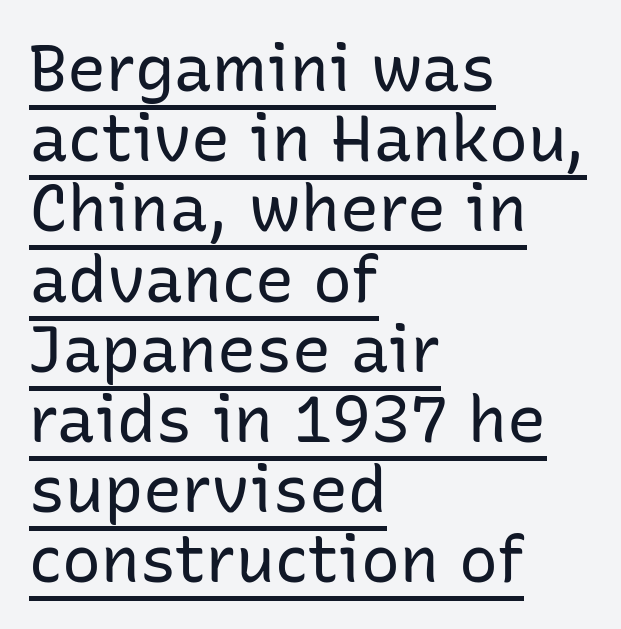
The image shows 65 px regular-weight sans-serif type, upright; set left-aligned, tight line spacing (1.08x), normal letter spacing, underlined; low stroke contrast and a medium x-height.
